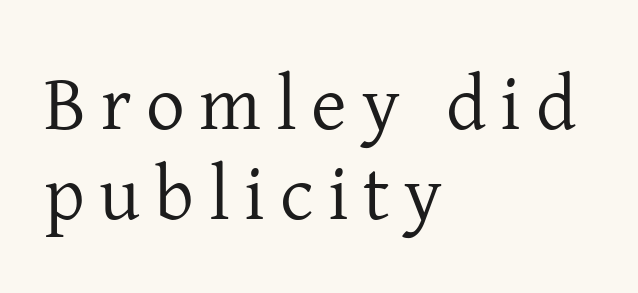
To sum up the face: it has serifs. The words here are not underlined. Line starts are locked; line ends wander. A roman cut, with each character standing at attention. The letterforms sit at book weight or below. Note the varied advance widths — an 'i' is clearly narrower than an 'm'.
